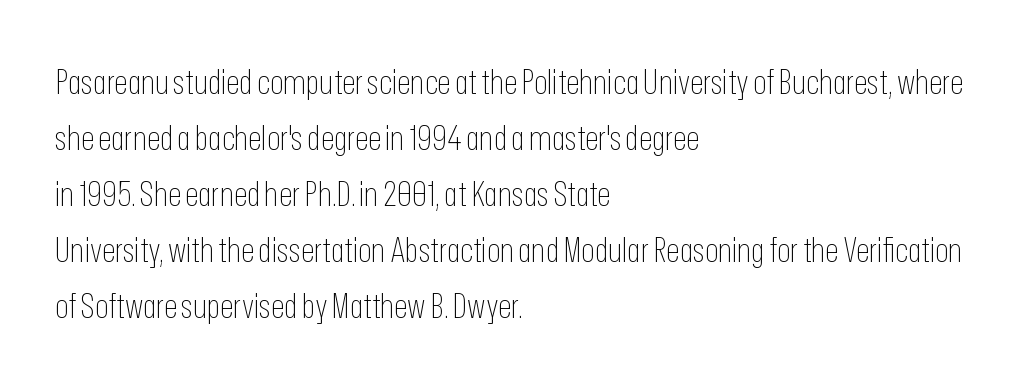
Spacing verdict: proportional, widths tailored to each character. A typesetter would call this leading conventional body-copy spacing. A typesetter would call this zero additional tracking. All the whitespace from short lines collects on the right.
